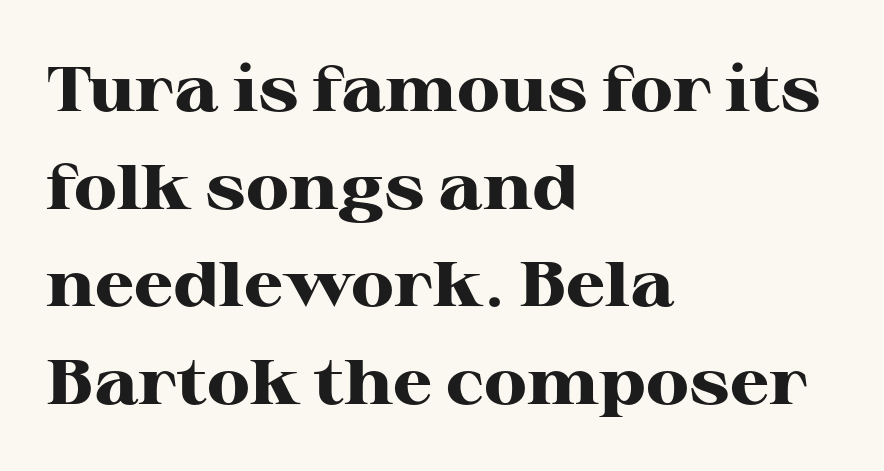
Q: Is the text bold? A: Yes.
Q: Is the text italic (slanted)? A: No, it is upright.
Q: Is the typeface a serif or a sans-serif typeface? A: Serif.
Q: Is the text underlined? A: No.
Q: How is the paragraph aligned? A: Left-aligned.
Q: Is the spacing between letters normal or unusually wide? A: Normal.
Q: Is the spacing between lines tight, normal or loose? A: Normal.
Q: Width (condensed, normal, or wide)? A: Wide.
Q: Stroke contrast? A: High.
Q: x-height? A: Medium.
Q: Monospaced? A: No.
